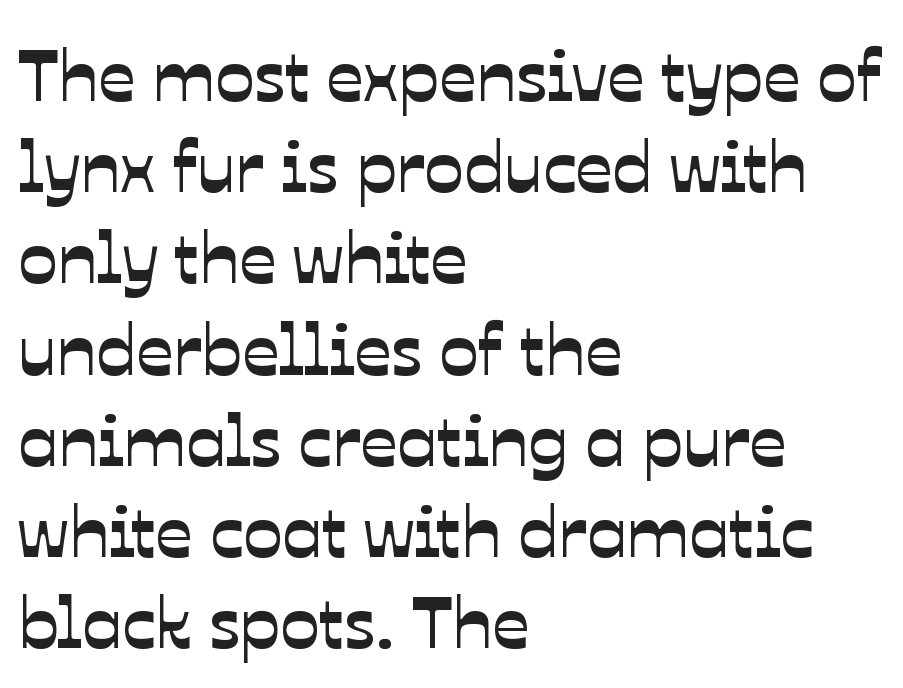
Q: Is the typeface a serif or a sans-serif typeface? A: Sans-serif.
Q: Is the text underlined? A: No.
Q: How is the paragraph aligned? A: Left-aligned.
Q: Is the spacing between letters normal or unusually wide? A: Normal.
Q: Is the spacing between lines tight, normal or loose? A: Normal.
Q: Width (condensed, normal, or wide)? A: Normal.
Q: Stroke contrast? A: Low.
Q: x-height? A: Medium.
Q: Monospaced? A: No.
